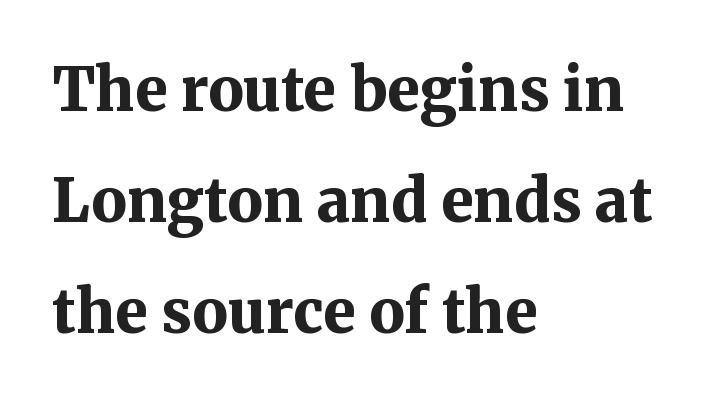
Rule under the text: the space is simply empty. Layout note: lines flush left. What stands out about the letter spacing? Nothing — it is the standard amount. The designer went with a serif here, giving each stem small feet. Posture: straight, roman, zero tilt. Looks like regular typesetting: each glyph gets only the width it needs.
